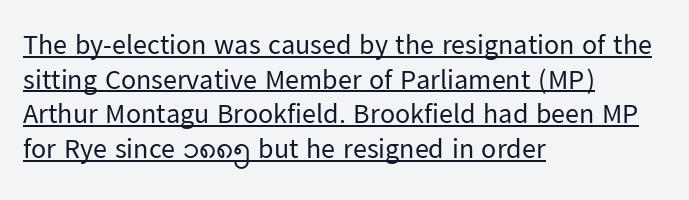
Typographically, this falls in the sans-serif category. Notice how the stems are strictly vertical — no italics here. The rag falls on the right side of this text block. The words here are underlined. No heavy texture on the line: the type isn't bold. Here the glyphs are tracked normally, forming tight word shapes.
